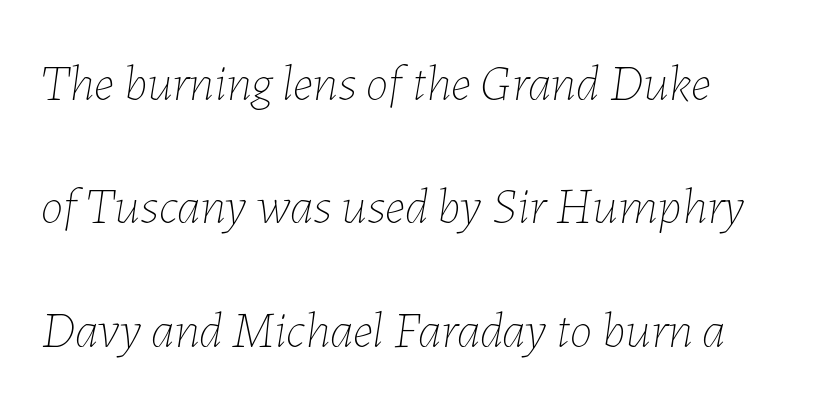
{"italic": "yes", "lean": "right", "slant_degrees": 7, "bold": "no", "weight": "thin", "width": "normal", "stroke_contrast": "low", "x_height": "medium", "monospaced": "no", "underline": "no", "line_spacing": "loose", "line_spacing_ratio": 2.42, "letter_spacing": "normal", "letter_spacing_em": 0.0, "glyph_px": 51}
